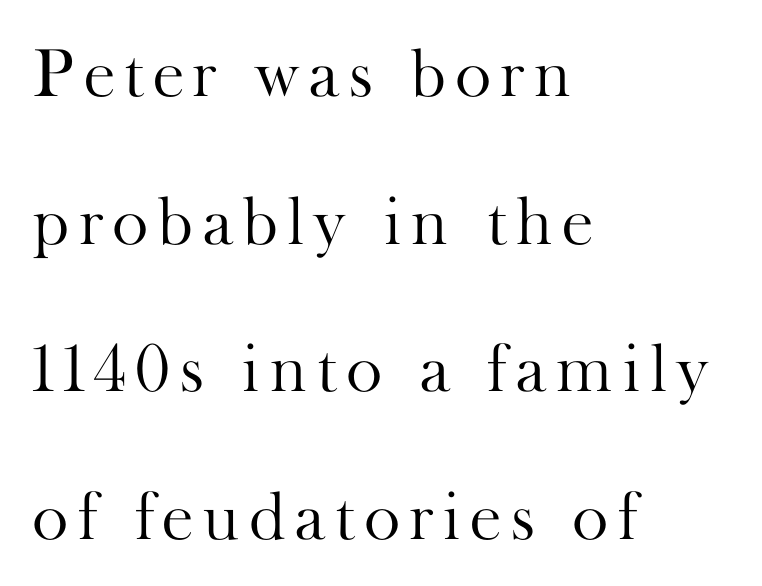
The image shows 69 px light serif type, upright; set left-aligned, loose line spacing (2.14x), not underlined; high stroke contrast and a small x-height.
